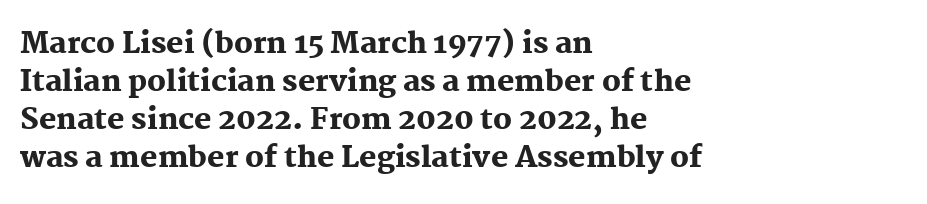
{"serif": "yes", "italic": "no", "bold": "yes", "weight": "heavy", "width": "normal", "stroke_contrast": "medium", "x_height": "medium", "monospaced": "no", "underline": "no", "align": "left", "line_spacing": "normal", "line_spacing_ratio": 1.31, "letter_spacing": "normal", "letter_spacing_em": 0.0, "glyph_px": 29}
